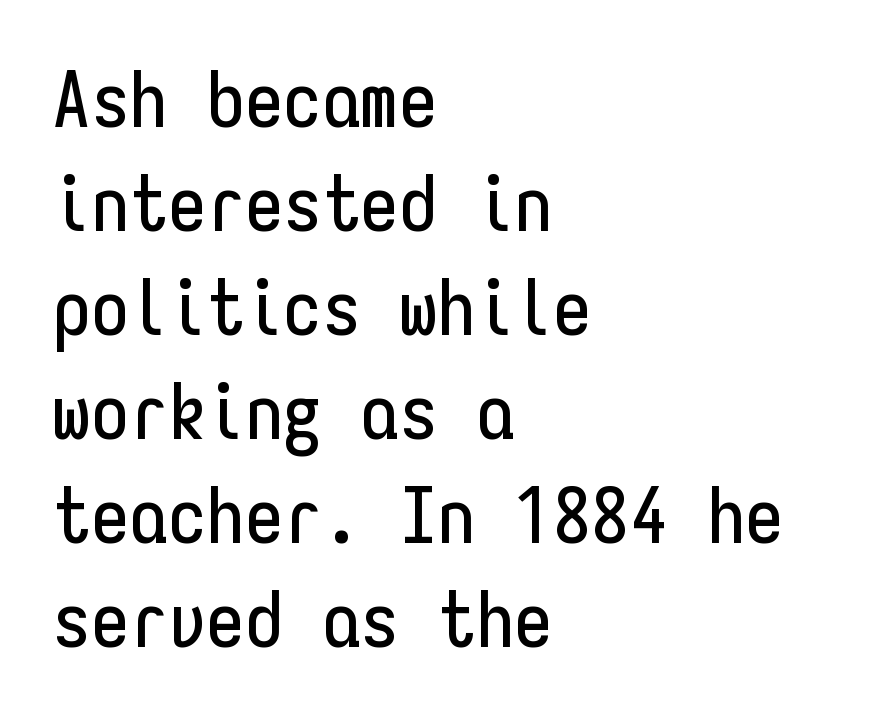
It's the straight-up-and-down kind of type. A typesetter would call this leading conventional body-copy spacing. These lines are set flush left with a ragged right edge. The letters march in equal steps, a hallmark of fixed-pitch type. What stands out about the letter spacing? Nothing — it is the standard amount. The string is rendered with underlining switched off.
